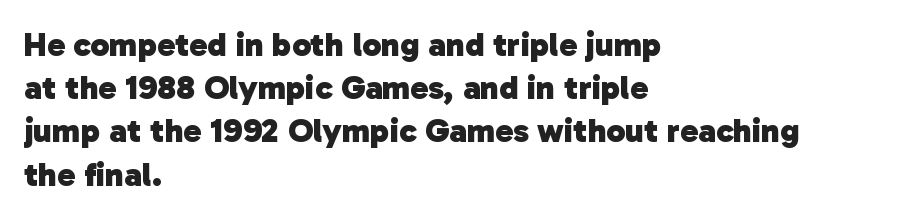
Q: Is the text bold? A: Yes.
Q: Is the typeface a serif or a sans-serif typeface? A: Sans-serif.
Q: Is the text underlined? A: No.
Q: How is the paragraph aligned? A: Left-aligned.
Q: Is the spacing between letters normal or unusually wide? A: Normal.
Q: Is the spacing between lines tight, normal or loose? A: Normal.
Q: Width (condensed, normal, or wide)? A: Normal.
Q: Stroke contrast? A: Low.
Q: x-height? A: Medium.
Q: Monospaced? A: No.
